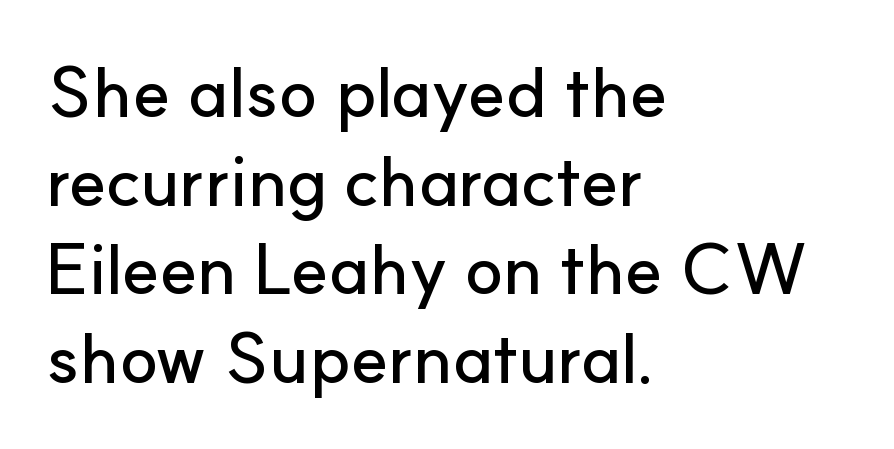
{"serif": "no", "italic": "no", "width": "normal", "stroke_contrast": "low", "x_height": "small", "monospaced": "no", "underline": "no", "align": "left", "line_spacing": "normal", "line_spacing_ratio": 1.25, "letter_spacing": "normal", "letter_spacing_em": 0.0, "glyph_px": 71}
